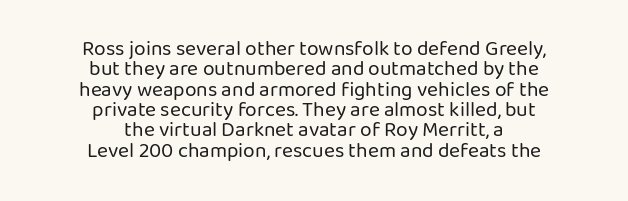
{"italic": "no", "bold": "no", "underline": "no", "align": "center", "line_spacing": "tight", "line_spacing_ratio": 0.97, "letter_spacing": "normal", "letter_spacing_em": 0.0, "glyph_px": 21}
